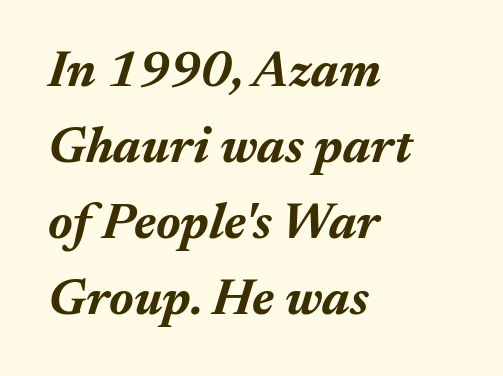
Q: Is the text bold? A: Yes.
Q: Is the text italic (slanted)? A: Yes, it leans right by about 17 degrees.
Q: Is the text underlined? A: No.
Q: How is the paragraph aligned? A: Left-aligned.
Q: Is the spacing between letters normal or unusually wide? A: Normal.
Q: Is the spacing between lines tight, normal or loose? A: Normal.
Q: Width (condensed, normal, or wide)? A: Normal.
Q: Stroke contrast? A: Medium.
Q: x-height? A: Medium.
Q: Monospaced? A: No.
